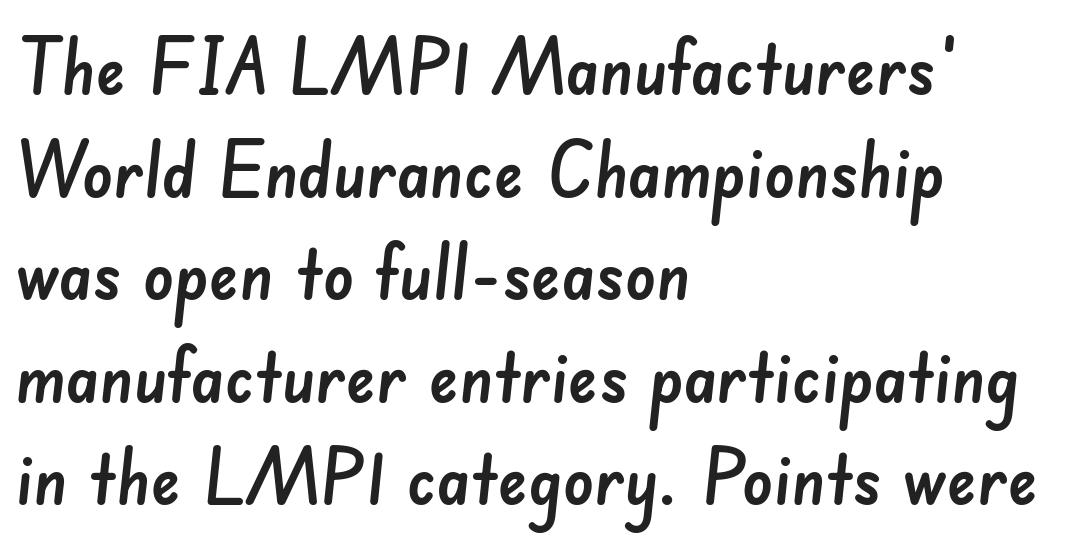
{"serif": "no", "width": "normal", "stroke_contrast": "low", "x_height": "small", "monospaced": "no", "underline": "no", "align": "left", "line_spacing": "normal", "line_spacing_ratio": 1.35, "letter_spacing": "normal", "letter_spacing_em": 0.0, "glyph_px": 76}
